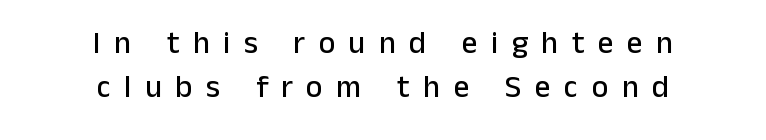
{"serif": "no", "italic": "no", "width": "normal", "stroke_contrast": "low", "x_height": "medium", "monospaced": "no", "underline": "no", "align": "center", "line_spacing": "normal", "line_spacing_ratio": 1.41, "letter_spacing": "wide", "letter_spacing_em": 0.44, "glyph_px": 31}
